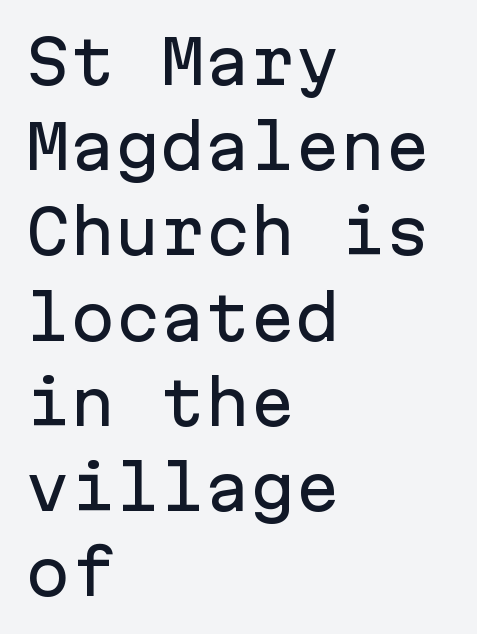
Q: Is the text italic (slanted)? A: No, it is upright.
Q: Is the typeface a serif or a sans-serif typeface? A: Sans-serif.
Q: Is the text underlined? A: No.
Q: How is the paragraph aligned? A: Left-aligned.
Q: Is the spacing between letters normal or unusually wide? A: Normal.
Q: Is the spacing between lines tight, normal or loose? A: Normal.
Q: Width (condensed, normal, or wide)? A: Normal.
Q: Stroke contrast? A: Low.
Q: x-height? A: Medium.
Q: Monospaced? A: Yes.
